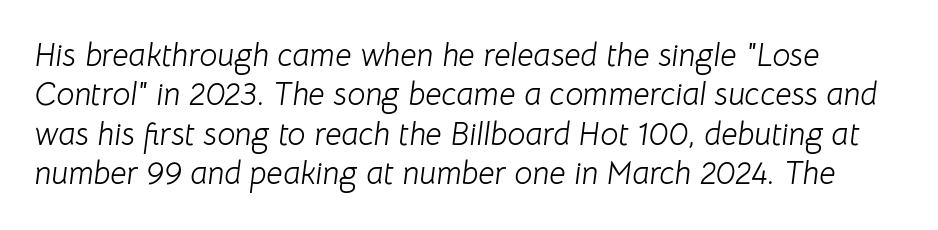
Q: Is the text bold? A: No.
Q: Is the text italic (slanted)? A: Yes, it leans right by about 8 degrees.
Q: Is the text underlined? A: No.
Q: Is the spacing between letters normal or unusually wide? A: Normal.
Q: Width (condensed, normal, or wide)? A: Normal.
Q: Stroke contrast? A: Low.
Q: x-height? A: Medium.
Q: Monospaced? A: No.
